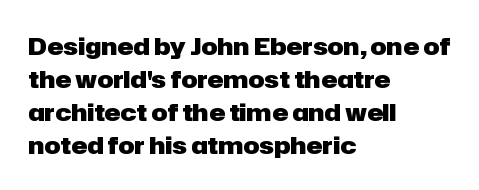
{"italic": "no", "bold": "yes", "underline": "no", "align": "left", "line_spacing": "normal", "line_spacing_ratio": 1.37, "letter_spacing": "normal", "letter_spacing_em": 0.0, "glyph_px": 24}
